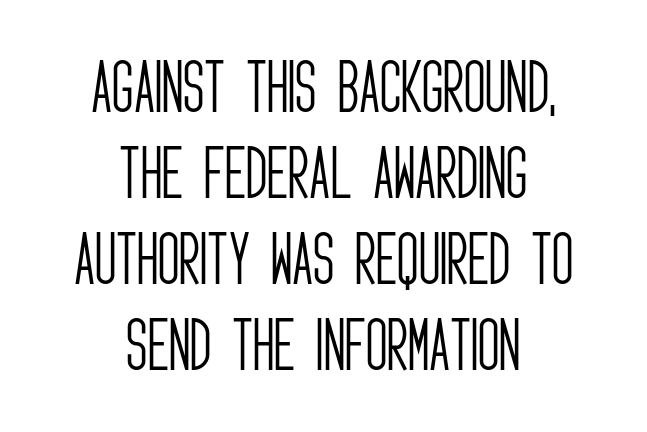
{"serif": "no", "italic": "no", "bold": "no", "weight": "light", "width": "condensed", "stroke_contrast": "low", "x_height": "large", "monospaced": "no", "underline": "no", "align": "center", "line_spacing": "normal", "line_spacing_ratio": 1.46, "letter_spacing": "normal", "letter_spacing_em": 0.0, "glyph_px": 59}
